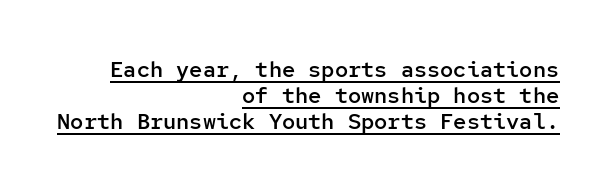
The image shows 22 px text type, upright; set right-aligned, line spacing 1.18x, normal letter spacing, underlined.
